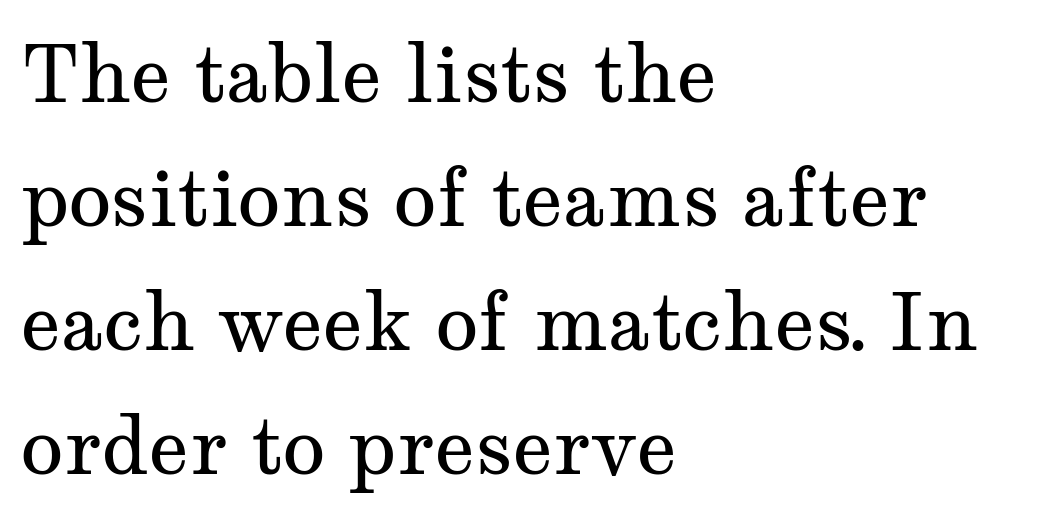
Q: Is the text bold? A: No.
Q: Is the text italic (slanted)? A: No, it is upright.
Q: Is the typeface a serif or a sans-serif typeface? A: Serif.
Q: Is the text underlined? A: No.
Q: How is the paragraph aligned? A: Left-aligned.
Q: Is the spacing between letters normal or unusually wide? A: Normal.
Q: Is the spacing between lines tight, normal or loose? A: Normal.
Q: Width (condensed, normal, or wide)? A: Wide.
Q: Stroke contrast? A: Medium.
Q: x-height? A: Medium.
Q: Monospaced? A: No.
